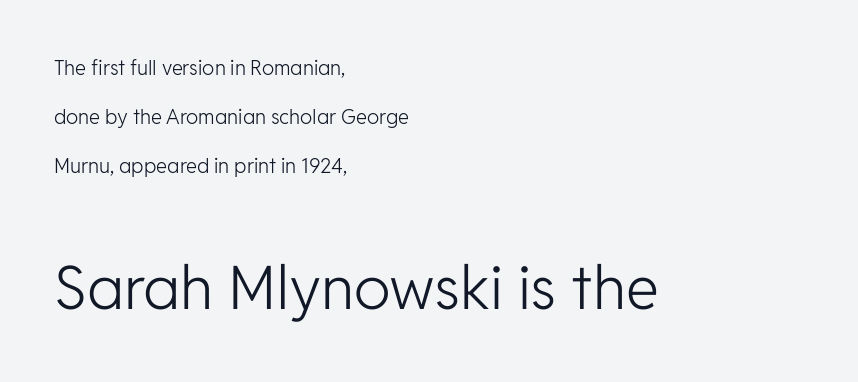
This is roman type, the default non-slanted kind. Here the designer chose a conventional face with non-uniform glyph widths. Each letter's strokes conclude bluntly, with no projecting serifs. The rendering keeps characters at their native spacing. Bare-footed words on every line. A great deal of white space separates one row of letters from the next.
